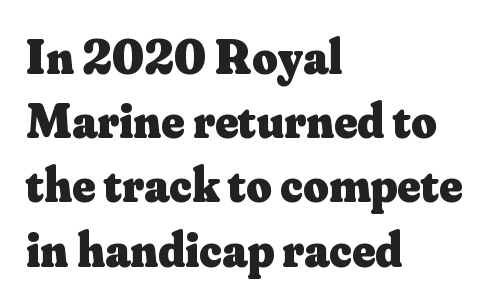
Q: Is the text bold? A: Yes.
Q: Is the text italic (slanted)? A: No, it is upright.
Q: Is the typeface a serif or a sans-serif typeface? A: Serif.
Q: Is the text underlined? A: No.
Q: How is the paragraph aligned? A: Left-aligned.
Q: Is the spacing between letters normal or unusually wide? A: Normal.
Q: Is the spacing between lines tight, normal or loose? A: Normal.
Q: Width (condensed, normal, or wide)? A: Normal.
Q: Stroke contrast? A: Medium.
Q: x-height? A: Small.
Q: Monospaced? A: No.
